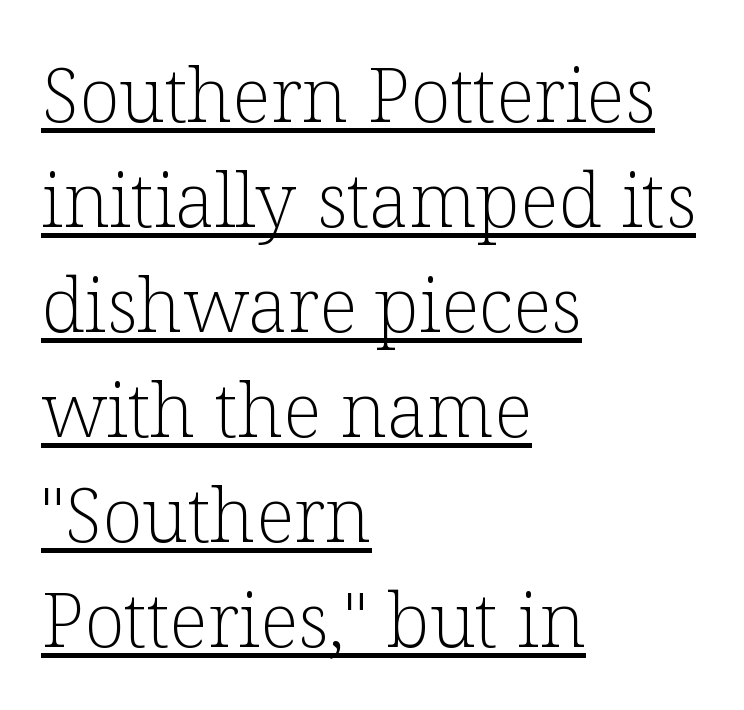
Proportional: the letters do not fall into vertical columns. Baseline-to-baseline distance is the conventional proportion of letter height. In terms of letterspacing, this is plain default setting. The letters stand straight up with perfectly vertical stems.
